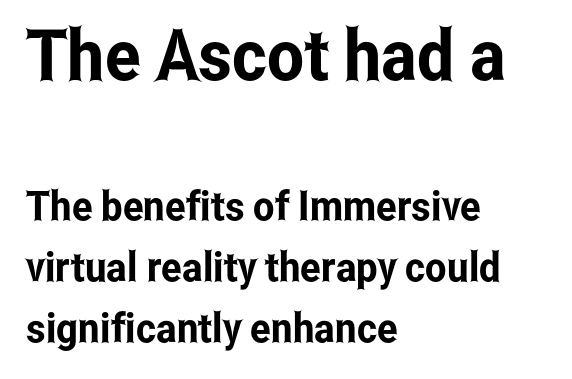
The image shows 71 px condensed sans-serif type, upright; set left-aligned, normal line spacing (1.49x), normal letter spacing, not underlined; the first (top) block is 1.73x larger; low stroke contrast and a medium x-height.
